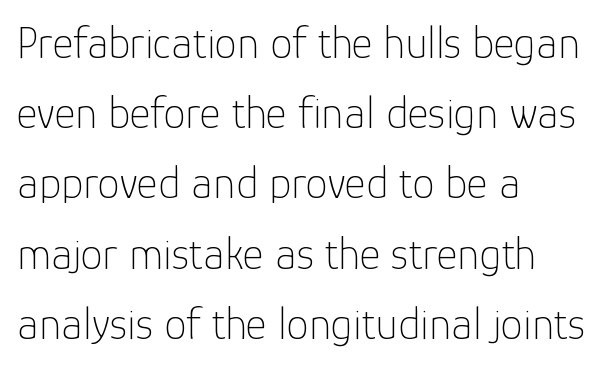
The image shows 45 px thin sans-serif type, upright; set left-aligned, normal line spacing (1.56x), normal letter spacing, not underlined; low stroke contrast and a medium x-height.
